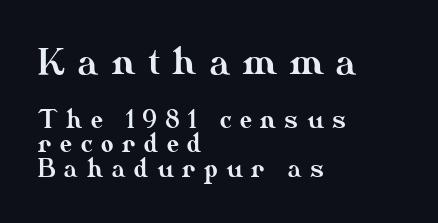
{"italic": "no", "width": "normal", "stroke_contrast": "medium", "x_height": "small", "monospaced": "no", "underline": "no", "align": "left", "line_spacing": "tight", "line_spacing_ratio": 1.01, "letter_spacing": "wide", "letter_spacing_em": 0.36, "larger_block": "first", "size_ratio": 1.5, "glyph_px": 36}
